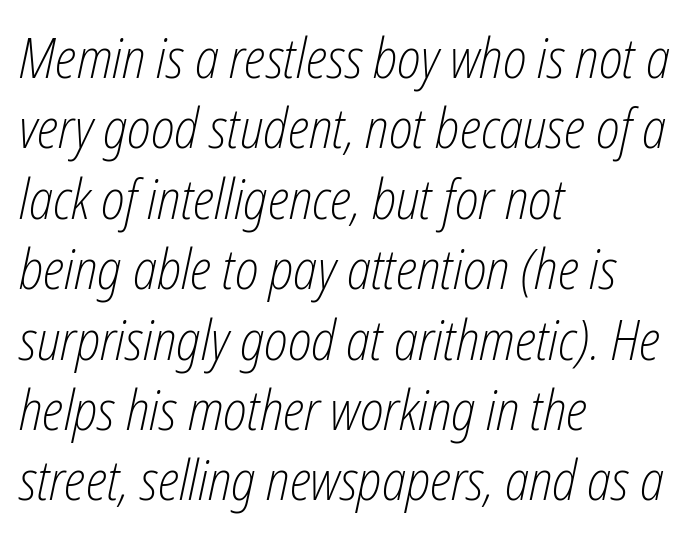
Q: Is the text bold? A: No.
Q: Is the text italic (slanted)? A: Yes, it leans right by about 12 degrees.
Q: Is the text underlined? A: No.
Q: How is the paragraph aligned? A: Left-aligned.
Q: Is the spacing between letters normal or unusually wide? A: Normal.
Q: Is the spacing between lines tight, normal or loose? A: Normal.
Q: Width (condensed, normal, or wide)? A: Condensed.
Q: Stroke contrast? A: Low.
Q: x-height? A: Medium.
Q: Monospaced? A: No.
